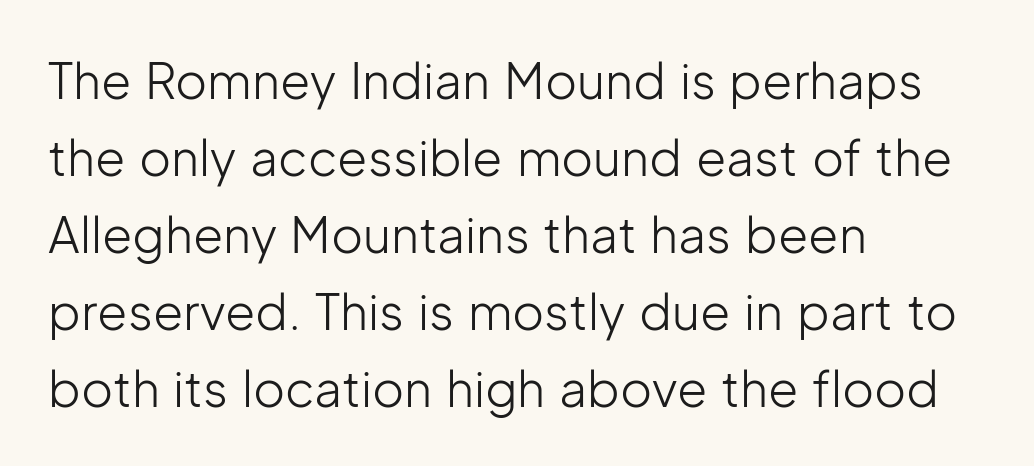
{"serif": "no", "italic": "no", "bold": "no", "weight": "light", "width": "normal", "stroke_contrast": "low", "x_height": "medium", "monospaced": "no", "underline": "no", "align": "left", "line_spacing": "normal", "line_spacing_ratio": 1.57, "letter_spacing": "normal", "letter_spacing_em": 0.0, "glyph_px": 49}
